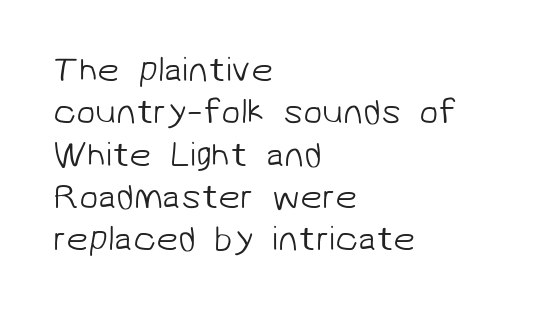
Q: Is the text bold? A: No.
Q: Is the typeface a serif or a sans-serif typeface? A: Sans-serif.
Q: Is the text underlined? A: No.
Q: How is the paragraph aligned? A: Left-aligned.
Q: Is the spacing between letters normal or unusually wide? A: Normal.
Q: Width (condensed, normal, or wide)? A: Normal.
Q: Stroke contrast? A: Low.
Q: x-height? A: Medium.
Q: Monospaced? A: No.
